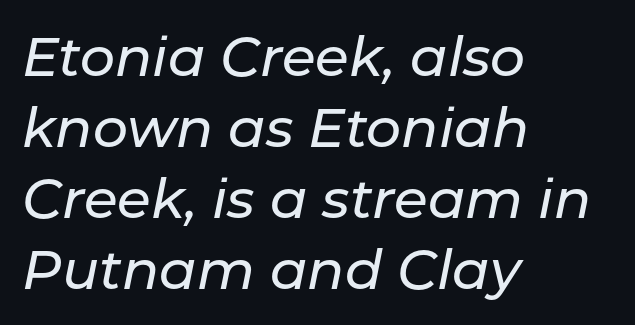
The image shows 55 px text type, italic (leaning right); set left-aligned, normal line spacing (1.29x), normal letter spacing, not underlined; low stroke contrast and a medium x-height.
